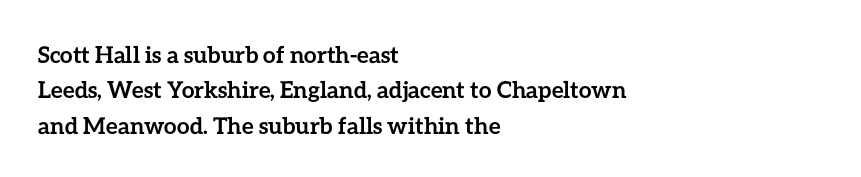
Q: Is the text bold? A: Yes.
Q: Is the text italic (slanted)? A: No, it is upright.
Q: Is the text underlined? A: No.
Q: How is the paragraph aligned? A: Left-aligned.
Q: Is the spacing between letters normal or unusually wide? A: Normal.
Q: Is the spacing between lines tight, normal or loose? A: Normal.
